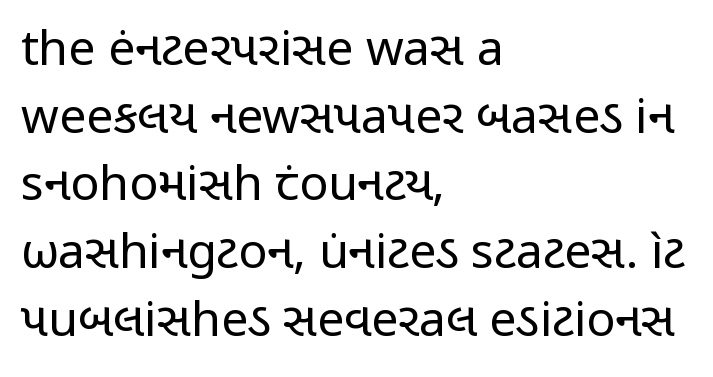
The image shows 48 px regular-weight, condensed sans-serif type, upright; set left-aligned, normal line spacing (1.41x), normal letter spacing, not underlined; low stroke contrast and a medium x-height.
